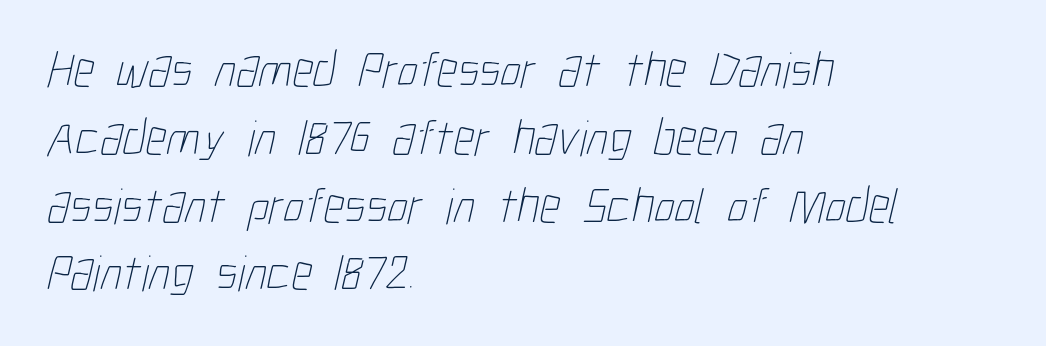
Q: Is the text bold? A: No.
Q: Is the text underlined? A: No.
Q: How is the paragraph aligned? A: Left-aligned.
Q: Is the spacing between letters normal or unusually wide? A: Normal.
Q: Is the spacing between lines tight, normal or loose? A: Normal.
Q: Width (condensed, normal, or wide)? A: Condensed.
Q: Stroke contrast? A: Low.
Q: x-height? A: Medium.
Q: Monospaced? A: No.
